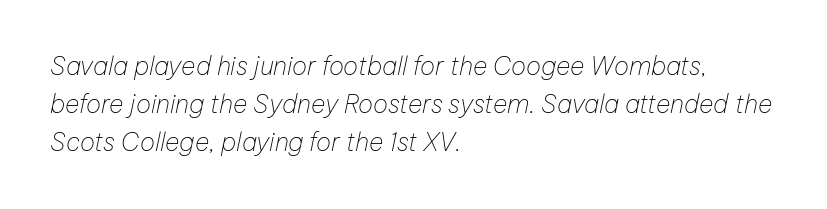
The baseline area is clear. Observe the lean: these are italic letterforms. Standard letterfit; no display-style spreading of the glyphs. Reading down the column, the eye jumps a familiar distance to each next line.
